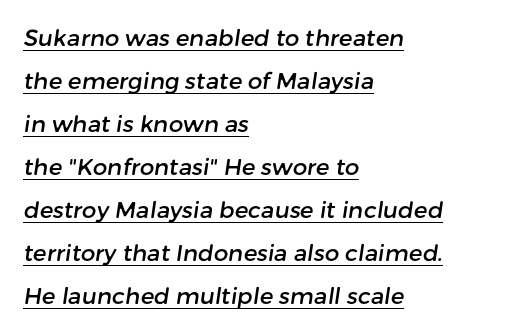
The image shows 23 px text type; set left-aligned, line spacing 1.87x, normal letter spacing, underlined.
